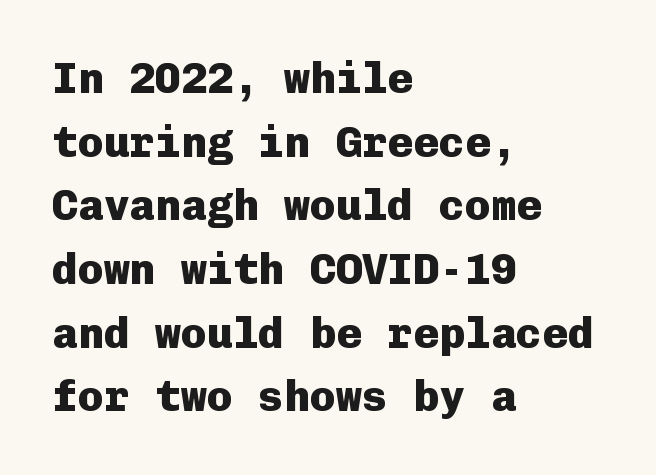
Q: Is the text bold? A: Yes.
Q: Is the text italic (slanted)? A: No, it is upright.
Q: Is the typeface a serif or a sans-serif typeface? A: Sans-serif.
Q: Is the text underlined? A: No.
Q: How is the paragraph aligned? A: Left-aligned.
Q: Is the spacing between letters normal or unusually wide? A: Normal.
Q: Is the spacing between lines tight, normal or loose? A: Normal.
Q: Width (condensed, normal, or wide)? A: Normal.
Q: Stroke contrast? A: Low.
Q: x-height? A: Medium.
Q: Monospaced? A: Yes.
